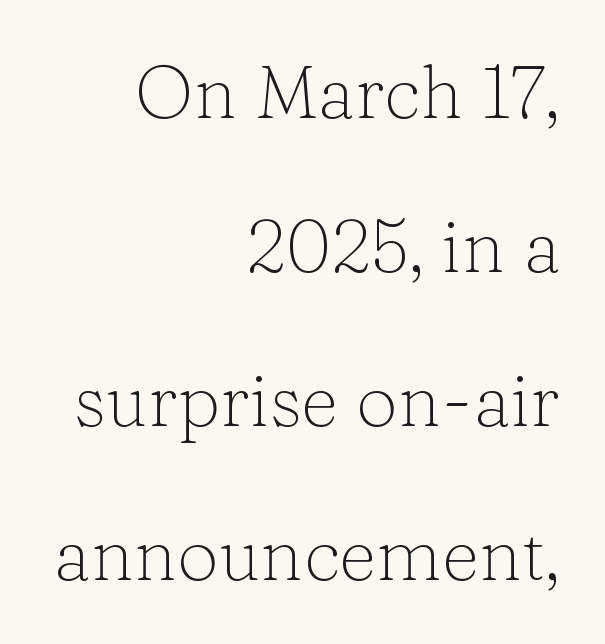
The image shows 74 px light serif type, upright; set right-aligned, loose line spacing (2.08x), normal letter spacing, not underlined; low stroke contrast and a medium x-height.
